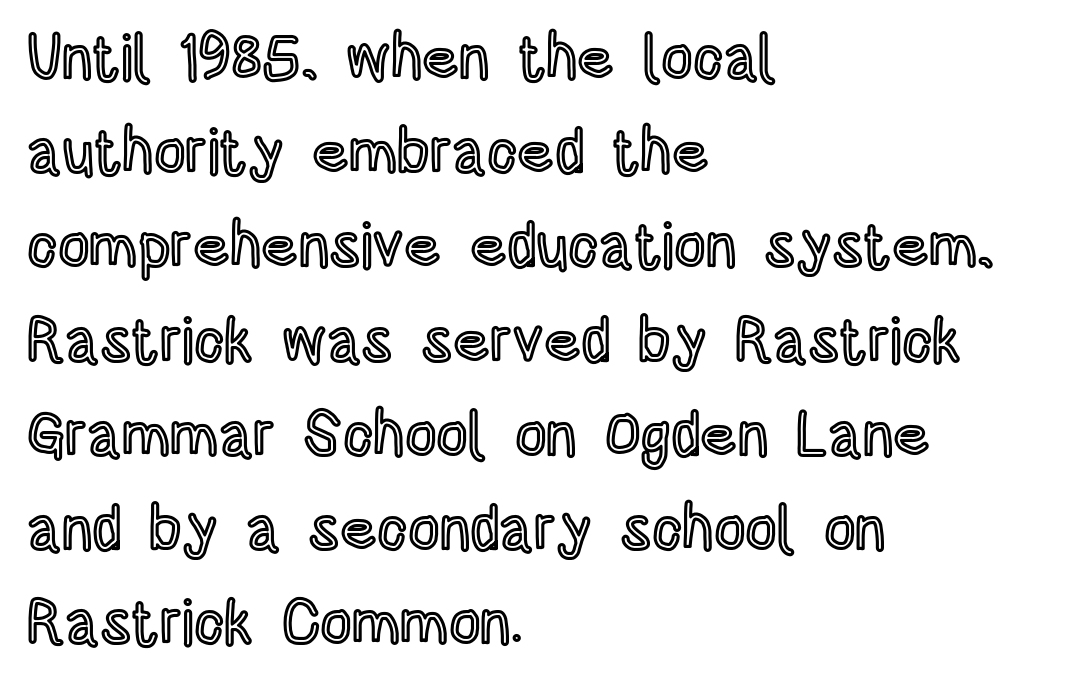
Q: Is the text italic (slanted)? A: No, it is upright.
Q: Is the text underlined? A: No.
Q: How is the paragraph aligned? A: Left-aligned.
Q: Is the spacing between letters normal or unusually wide? A: Normal.
Q: Is the spacing between lines tight, normal or loose? A: Normal.
Q: Width (condensed, normal, or wide)? A: Condensed.
Q: x-height? A: Large.
Q: Monospaced? A: No.
